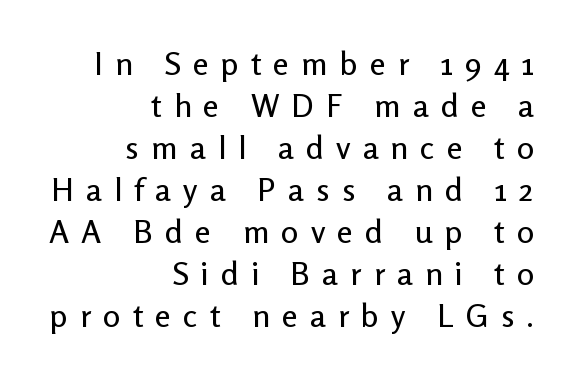
Q: Is the text italic (slanted)? A: No, it is upright.
Q: Is the typeface a serif or a sans-serif typeface? A: Sans-serif.
Q: Is the text underlined? A: No.
Q: How is the paragraph aligned? A: Right-aligned.
Q: Is the spacing between letters normal or unusually wide? A: Unusually wide.
Q: Is the spacing between lines tight, normal or loose? A: Normal.
Q: Width (condensed, normal, or wide)? A: Normal.
Q: Stroke contrast? A: Low.
Q: x-height? A: Medium.
Q: Monospaced? A: No.
